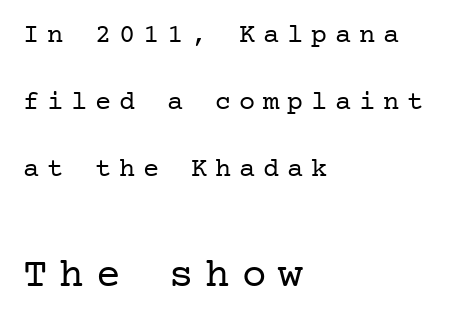
{"serif": "yes", "italic": "no", "bold": "no", "weight": "regular", "width": "normal", "stroke_contrast": "low", "x_height": "medium", "underline": "no", "align": "left", "line_spacing": "loose", "line_spacing_ratio": 2.48, "letter_spacing": "wide", "letter_spacing_em": 0.29, "larger_block": "second", "size_ratio": 1.52, "glyph_px": 41}
